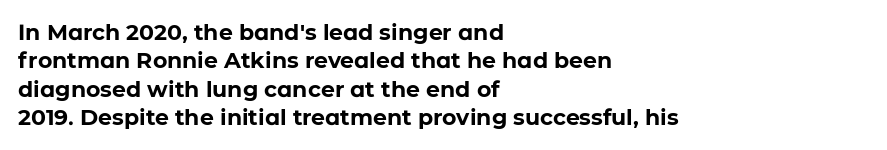
The image shows 22 px bold type, upright; set left-aligned, normal line spacing (1.29x), normal letter spacing, not underlined.
